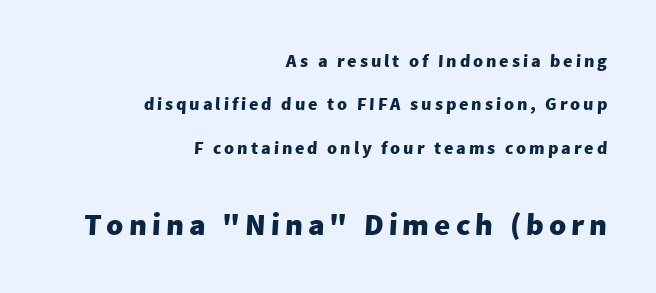
{"serif": "no", "bold": "yes", "weight": "heavy", "width": "normal", "stroke_contrast": "low", "x_height": "medium", "monospaced": "no", "underline": "no", "align": "right", "line_spacing": "loose", "line_spacing_ratio": 2.41, "larger_block": "second", "size_ratio": 1.72, "glyph_px": 31}
